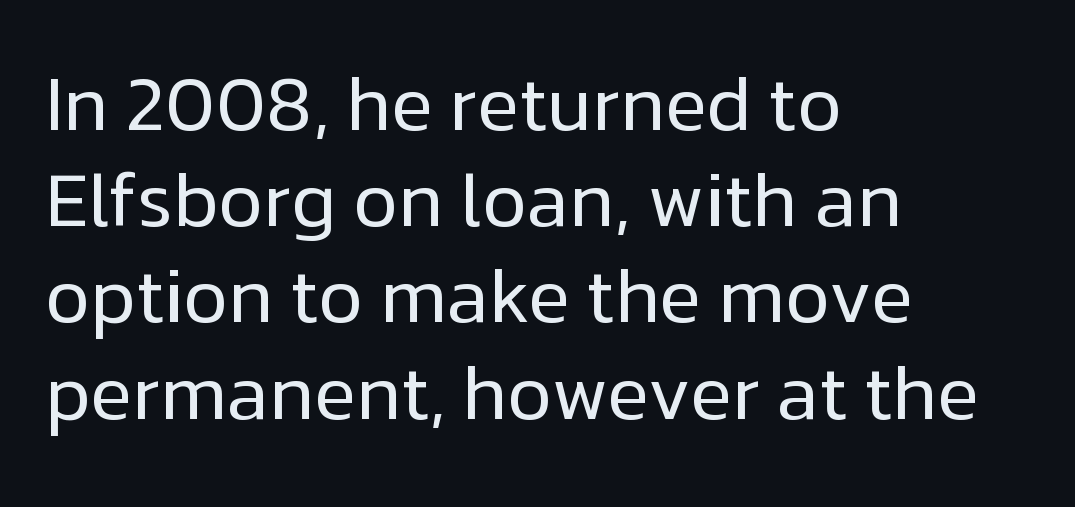
The line-height multiplier appears to be the usual default. Heft: none added — not bold. The rendering anchors every line to the left-hand side. Plain, unruled lines of type. A typesetter would call this proportional, since set widths differ per character. The lettering holds an erect, upright posture throughout.
